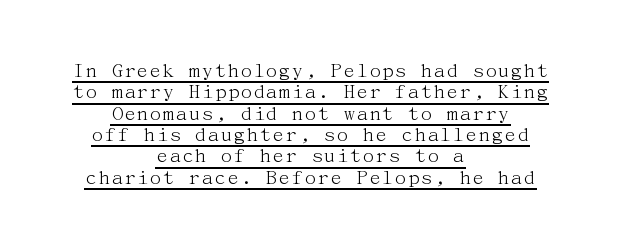
Q: Is the text bold? A: No.
Q: Is the text italic (slanted)? A: No, it is upright.
Q: Is the text underlined? A: Yes.
Q: How is the paragraph aligned? A: Centered.
Q: Is the spacing between letters normal or unusually wide? A: Normal.
Q: Is the spacing between lines tight, normal or loose? A: Tight.
